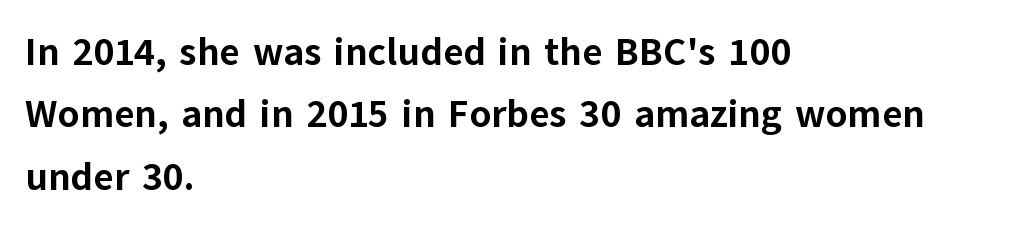
This sample uses an upright cut, with every glyph sitting square on the baseline. Normally led — the rows are evenly, conventionally spaced. Looks like regular typesetting: each glyph gets only the width it needs. These words are printed bold, with thick strokes throughout.
